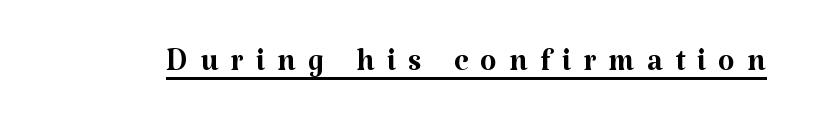
Q: Is the text bold? A: No.
Q: Is the text italic (slanted)? A: No, it is upright.
Q: Is the typeface a serif or a sans-serif typeface? A: Serif.
Q: Is the text underlined? A: Yes.
Q: Is the spacing between letters normal or unusually wide? A: Unusually wide.
Q: Width (condensed, normal, or wide)? A: Normal.
Q: Stroke contrast? A: Medium.
Q: x-height? A: Medium.
Q: Monospaced? A: No.
